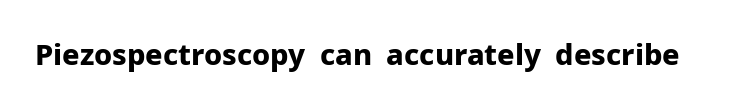
Q: Is the text bold? A: Yes.
Q: Is the text italic (slanted)? A: No, it is upright.
Q: Is the typeface a serif or a sans-serif typeface? A: Sans-serif.
Q: Is the text underlined? A: No.
Q: Is the spacing between letters normal or unusually wide? A: Normal.
Q: Width (condensed, normal, or wide)? A: Normal.
Q: Stroke contrast? A: Low.
Q: x-height? A: Medium.
Q: Monospaced? A: No.
